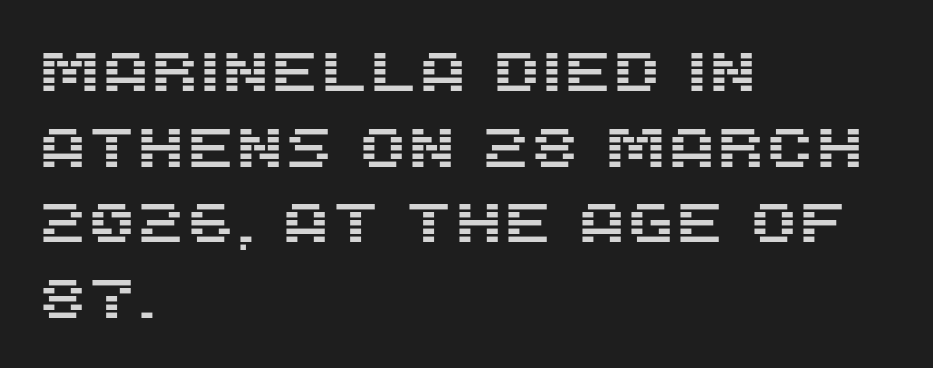
Q: Is the text italic (slanted)? A: No, it is upright.
Q: Is the typeface a serif or a sans-serif typeface? A: Sans-serif.
Q: Is the text underlined? A: No.
Q: How is the paragraph aligned? A: Left-aligned.
Q: Is the spacing between letters normal or unusually wide? A: Normal.
Q: Is the spacing between lines tight, normal or loose? A: Normal.
Q: Width (condensed, normal, or wide)? A: Normal.
Q: Stroke contrast? A: Medium.
Q: x-height? A: Large.
Q: Monospaced? A: No.
